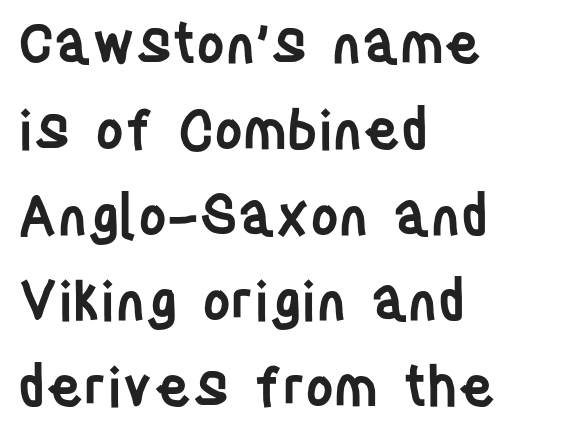
The image shows 55 px semibold, condensed sans-serif type, upright; set left-aligned, normal line spacing (1.56x), normal letter spacing, not underlined; low stroke contrast and a large x-height.
